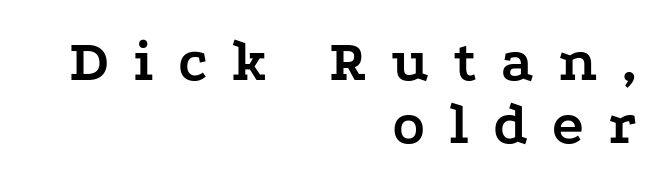
Q: Is the text bold? A: Yes.
Q: Is the text italic (slanted)? A: No, it is upright.
Q: Is the typeface a serif or a sans-serif typeface? A: Serif.
Q: Is the text underlined? A: No.
Q: How is the paragraph aligned? A: Right-aligned.
Q: Is the spacing between letters normal or unusually wide? A: Unusually wide.
Q: Is the spacing between lines tight, normal or loose? A: Tight.
Q: Width (condensed, normal, or wide)? A: Wide.
Q: Stroke contrast? A: Low.
Q: x-height? A: Medium.
Q: Monospaced? A: No.
